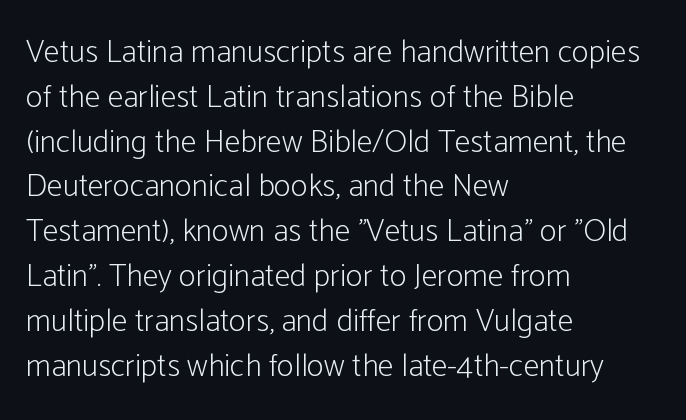
{"serif": "no", "italic": "no", "bold": "no", "weight": "light", "width": "condensed", "stroke_contrast": "low", "x_height": "medium", "monospaced": "no", "underline": "no", "align": "left", "line_spacing": "normal", "line_spacing_ratio": 1.4, "letter_spacing": "normal", "letter_spacing_em": 0.0, "glyph_px": 32}
